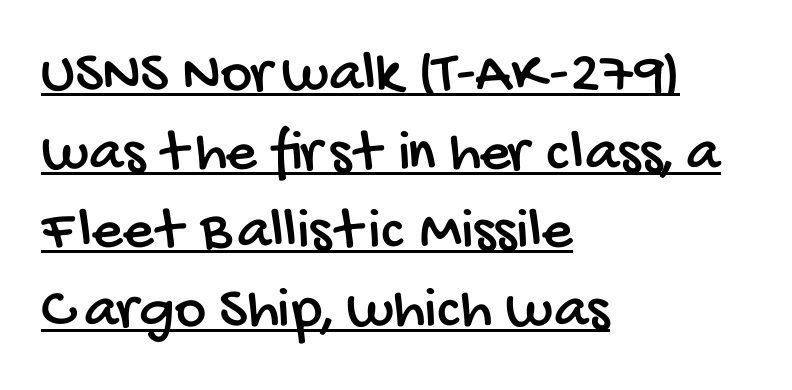
{"serif": "no", "width": "condensed", "stroke_contrast": "low", "x_height": "large", "monospaced": "no", "underline": "yes", "align": "left", "line_spacing": "normal", "line_spacing_ratio": 1.31, "letter_spacing": "normal", "letter_spacing_em": 0.0, "glyph_px": 60}
